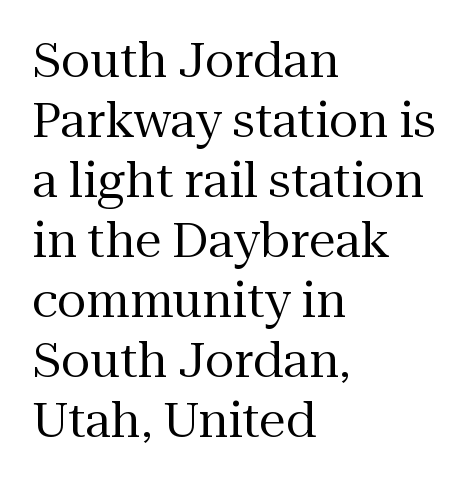
Q: Is the text bold? A: No.
Q: Is the text italic (slanted)? A: No, it is upright.
Q: Is the typeface a serif or a sans-serif typeface? A: Serif.
Q: Is the text underlined? A: No.
Q: How is the paragraph aligned? A: Left-aligned.
Q: Is the spacing between letters normal or unusually wide? A: Normal.
Q: Is the spacing between lines tight, normal or loose? A: Normal.
Q: Width (condensed, normal, or wide)? A: Normal.
Q: Stroke contrast? A: Medium.
Q: x-height? A: Medium.
Q: Monospaced? A: No.
